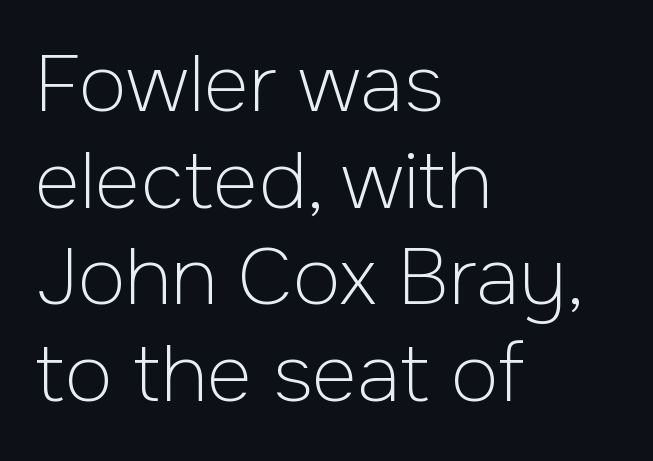
{"serif": "no", "italic": "no", "bold": "no", "weight": "light", "width": "normal", "stroke_contrast": "low", "x_height": "medium", "monospaced": "no", "underline": "no", "align": "left", "line_spacing_ratio": 1.24, "letter_spacing": "normal", "letter_spacing_em": 0.0, "glyph_px": 78}
